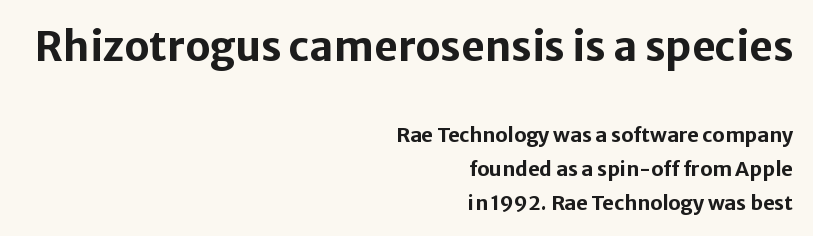
The image shows 41 px bold sans-serif type, upright; set right-aligned, normal line spacing (1.69x), normal letter spacing, not underlined; the first (top) block is 2.05x larger; low stroke contrast and a medium x-height.
